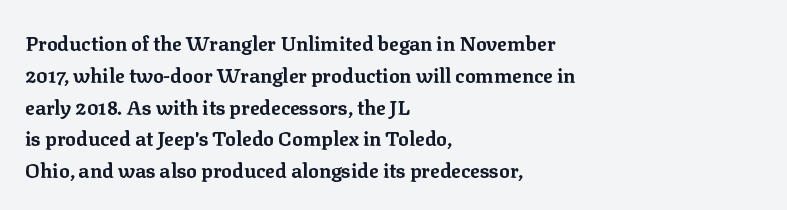
{"italic": "no", "bold": "yes", "underline": "no", "align": "left", "line_spacing": "normal", "line_spacing_ratio": 1.59, "letter_spacing": "normal", "letter_spacing_em": 0.0, "glyph_px": 20}
